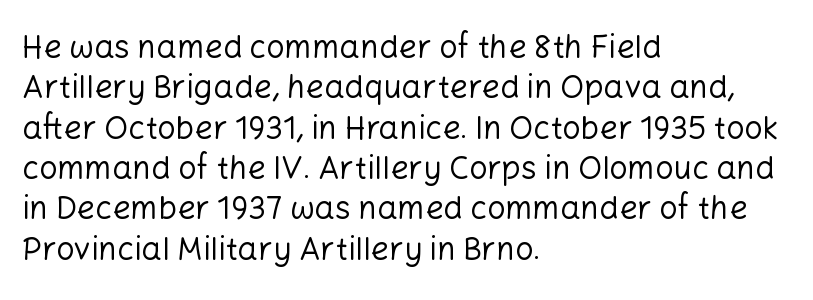
The image shows 32 px regular-weight sans-serif type, upright; set left-aligned, normal line spacing (1.26x), normal letter spacing, not underlined; low stroke contrast and a medium x-height.
